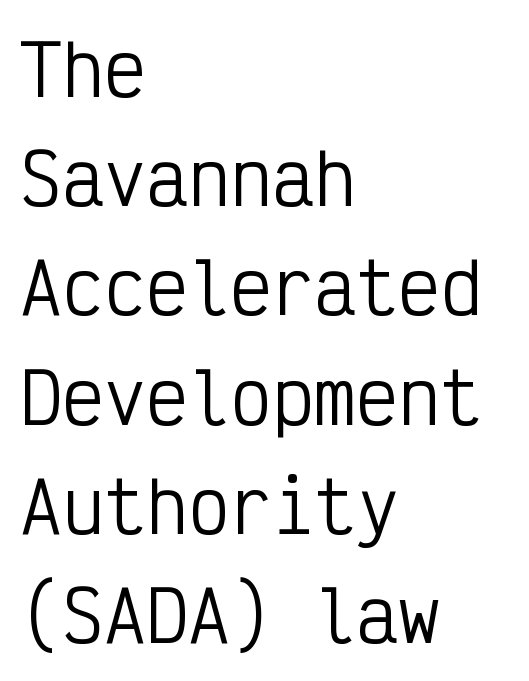
The image shows 70 px regular-weight, condensed sans-serif type, upright, monospaced; set left-aligned, normal line spacing (1.56x), normal letter spacing, not underlined; low stroke contrast and a medium x-height.
